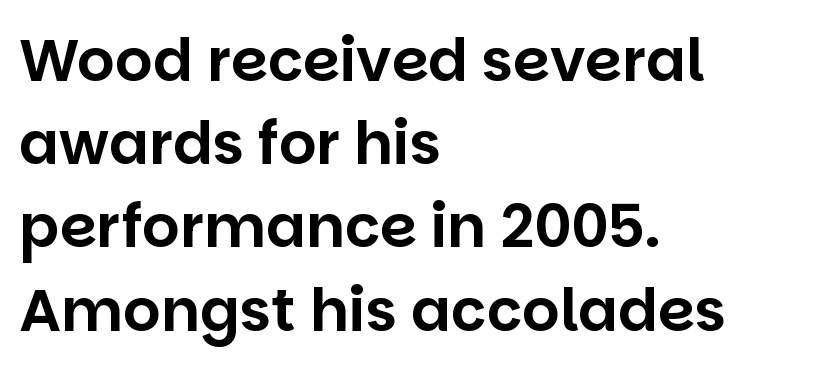
Q: Is the text italic (slanted)? A: No, it is upright.
Q: Is the typeface a serif or a sans-serif typeface? A: Sans-serif.
Q: Is the text underlined? A: No.
Q: How is the paragraph aligned? A: Left-aligned.
Q: Is the spacing between letters normal or unusually wide? A: Normal.
Q: Is the spacing between lines tight, normal or loose? A: Normal.
Q: Width (condensed, normal, or wide)? A: Normal.
Q: Stroke contrast? A: Low.
Q: x-height? A: Large.
Q: Monospaced? A: No.
